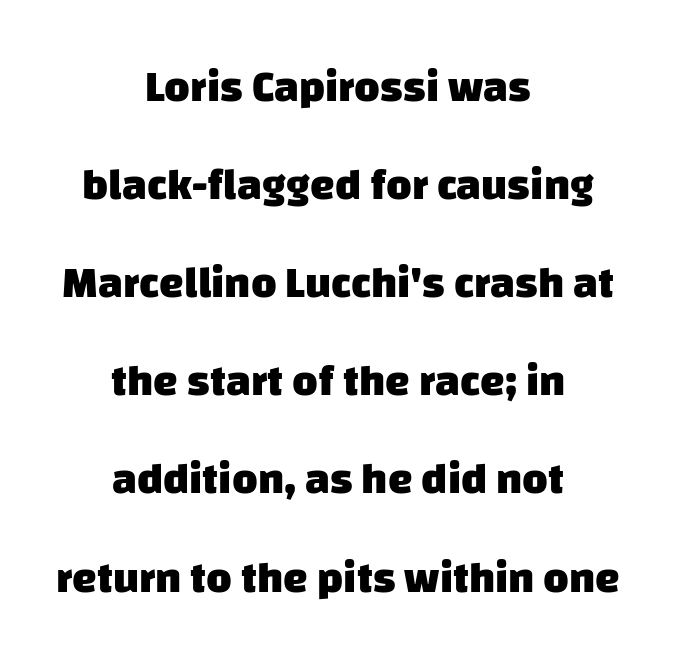
These lines are centered, leaving both edges ragged. This sample has the flowing, uneven cadence of proportional lettering. The characters look thick and weighty, a clear bold. This rendering leaves character spacing at its baseline value.
